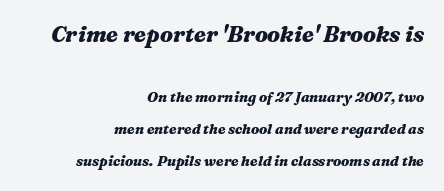
{"italic": "yes", "lean": "right", "slant_degrees": 16, "bold": "yes", "underline": "no", "align": "right", "line_spacing": "loose", "line_spacing_ratio": 2.29, "letter_spacing": "normal", "letter_spacing_em": 0.0, "larger_block": "first", "size_ratio": 1.57, "glyph_px": 22}
